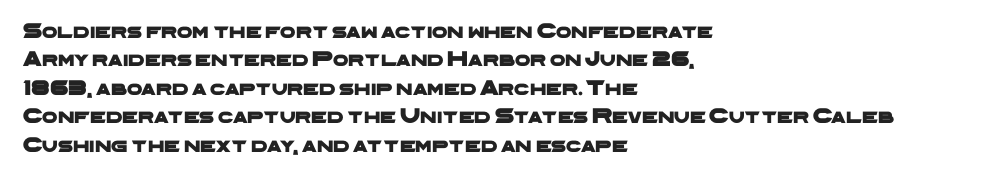
Successive baselines arrive at the customary interval. Spacing between characters is what you'd get straight out of the box. Teacher's note: observe the even left margin — that is flush-left alignment. Has an underline been added? It has not.
